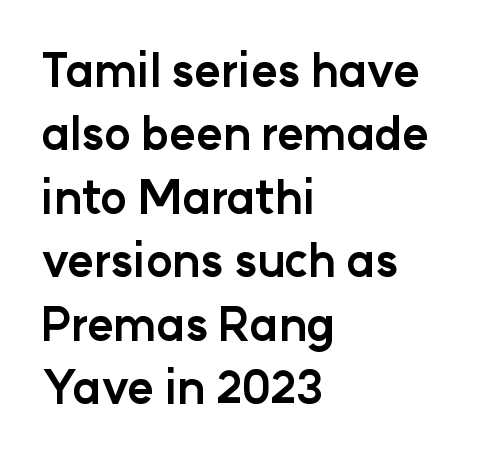
Q: Is the text bold? A: Yes.
Q: Is the text italic (slanted)? A: No, it is upright.
Q: Is the typeface a serif or a sans-serif typeface? A: Sans-serif.
Q: Is the text underlined? A: No.
Q: How is the paragraph aligned? A: Left-aligned.
Q: Is the spacing between letters normal or unusually wide? A: Normal.
Q: Is the spacing between lines tight, normal or loose? A: Normal.
Q: Width (condensed, normal, or wide)? A: Normal.
Q: Stroke contrast? A: Low.
Q: x-height? A: Medium.
Q: Monospaced? A: No.
